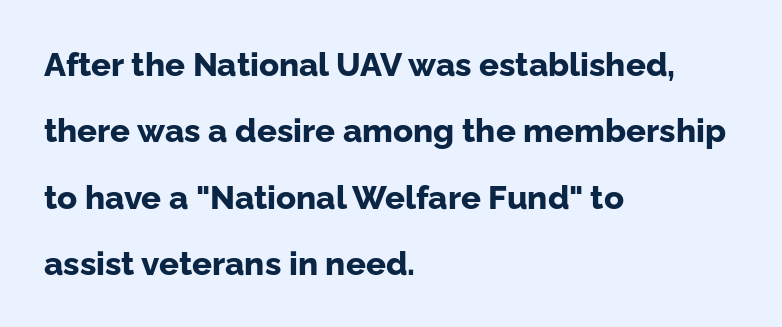
Letterform terminals end flat and unadorned throughout the passage. The letters stand upright; this is a roman face. These lines are set flush left with a ragged right edge. Descender tails drop into unmarked territory. Set as a true bold cut, around the 700 mark. Reading down the column, the eye jumps a long way to each next line.
